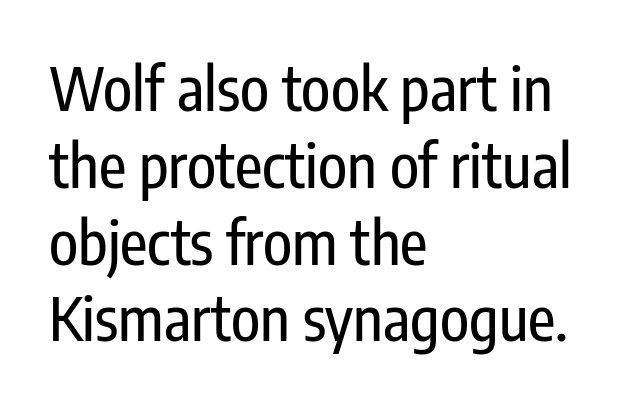
The image shows 60 px condensed sans-serif type, upright; set left-aligned, normal line spacing (1.28x), normal letter spacing, not underlined; low stroke contrast and a medium x-height.
